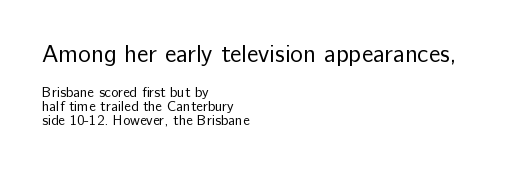
The words here are not underlined. The typesetter chose a ragged-right arrangement here. Interline gaps are noticeably narrow in this sample. Between one letter and the next there's only the usual sliver of space. The letters stand upright; this is a roman face. Here the first block reads like a headline and the second like body copy.
